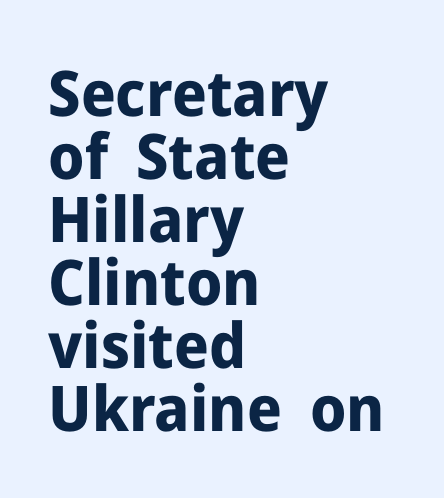
Q: Is the text bold? A: Yes.
Q: Is the text italic (slanted)? A: No, it is upright.
Q: Is the typeface a serif or a sans-serif typeface? A: Sans-serif.
Q: Is the text underlined? A: No.
Q: How is the paragraph aligned? A: Left-aligned.
Q: Is the spacing between letters normal or unusually wide? A: Normal.
Q: Is the spacing between lines tight, normal or loose? A: Tight.
Q: Width (condensed, normal, or wide)? A: Normal.
Q: Stroke contrast? A: Low.
Q: x-height? A: Medium.
Q: Monospaced? A: No.
